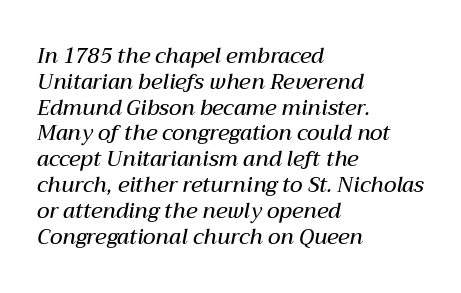
The image shows 21 px text type, italic (leaning right); set left-aligned, line spacing 1.23x, normal letter spacing, not underlined.
